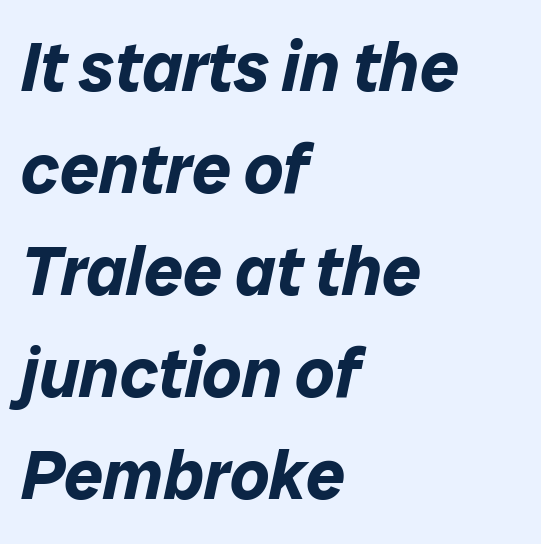
Q: Is the text bold? A: Yes.
Q: Is the text italic (slanted)? A: Yes, it leans right by about 12 degrees.
Q: Is the text underlined? A: No.
Q: How is the paragraph aligned? A: Left-aligned.
Q: Is the spacing between letters normal or unusually wide? A: Normal.
Q: Is the spacing between lines tight, normal or loose? A: Normal.
Q: Width (condensed, normal, or wide)? A: Normal.
Q: Stroke contrast? A: Low.
Q: x-height? A: Medium.
Q: Monospaced? A: No.
